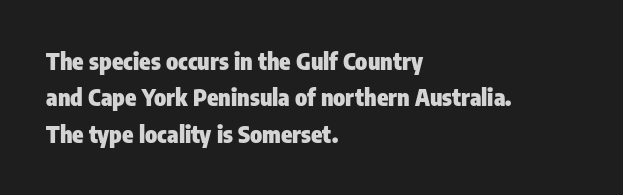
The image shows 23 px bold type, upright; set left-aligned, normal line spacing (1.58x), normal letter spacing, not underlined.
